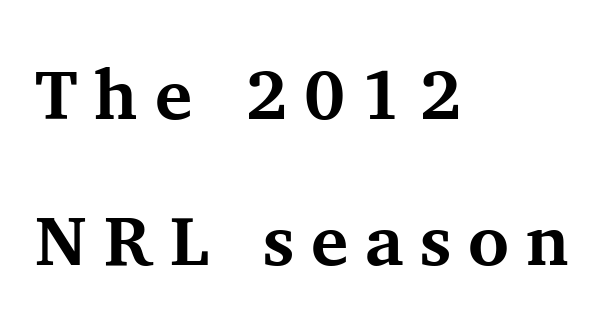
The image shows 70 px bold serif type, upright; set left-aligned, loose line spacing (2.08x), unusually wide letter spacing (+0.24 em), not underlined; medium stroke contrast and a medium x-height.
